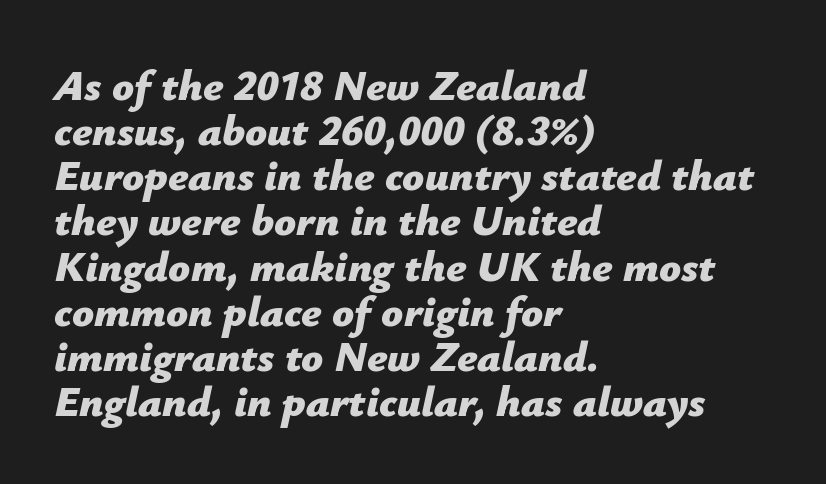
Heft: maximum for text — a bold. The face used here is proportionally spaced, like ordinary book or web type. Anything drawn beneath the words? Only blank space. Default kerning and tracking; the words read as compact shapes.
